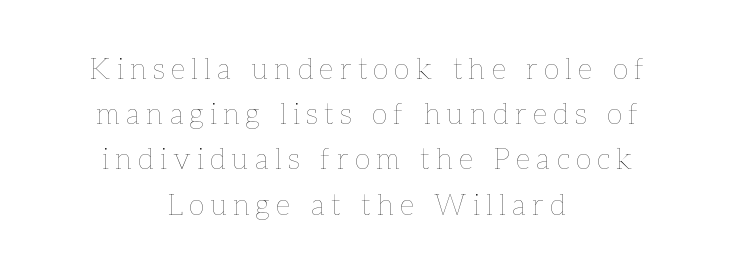
Do the characters align in a grid? No, the font is proportional. Plain, unruled lines of type. When letters stand straight like this, we call the style roman or upright. Horizontally, the lines are justified to the midpoint only. The passage shown is not bold in any degree.
